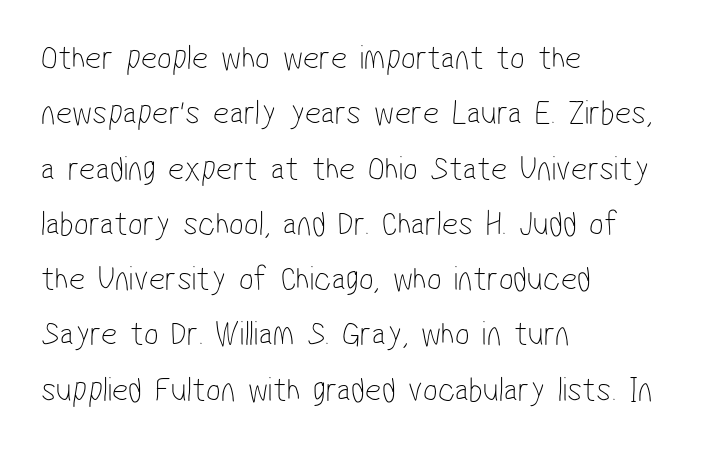
Q: Is the text bold? A: No.
Q: Is the typeface a serif or a sans-serif typeface? A: Sans-serif.
Q: Is the text underlined? A: No.
Q: How is the paragraph aligned? A: Left-aligned.
Q: Is the spacing between letters normal or unusually wide? A: Normal.
Q: Is the spacing between lines tight, normal or loose? A: Normal.
Q: Width (condensed, normal, or wide)? A: Condensed.
Q: Stroke contrast? A: Low.
Q: x-height? A: Medium.
Q: Monospaced? A: No.
